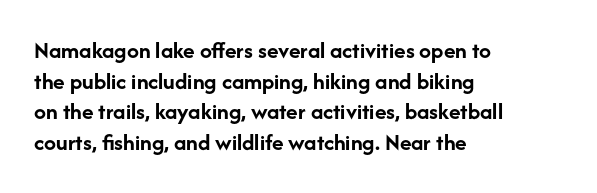
Q: Is the text bold? A: Yes.
Q: Is the text italic (slanted)? A: No, it is upright.
Q: Is the text underlined? A: No.
Q: How is the paragraph aligned? A: Left-aligned.
Q: Is the spacing between letters normal or unusually wide? A: Normal.
Q: Is the spacing between lines tight, normal or loose? A: Normal.
